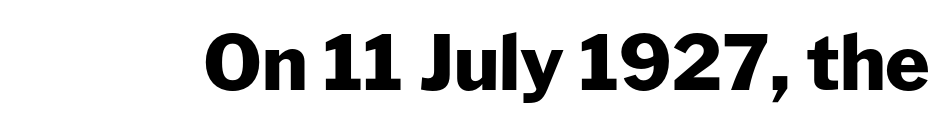
Q: Is the text bold? A: Yes.
Q: Is the text italic (slanted)? A: No, it is upright.
Q: Is the typeface a serif or a sans-serif typeface? A: Sans-serif.
Q: Is the text underlined? A: No.
Q: Is the spacing between letters normal or unusually wide? A: Normal.
Q: Width (condensed, normal, or wide)? A: Normal.
Q: Stroke contrast? A: Low.
Q: x-height? A: Medium.
Q: Monospaced? A: No.
